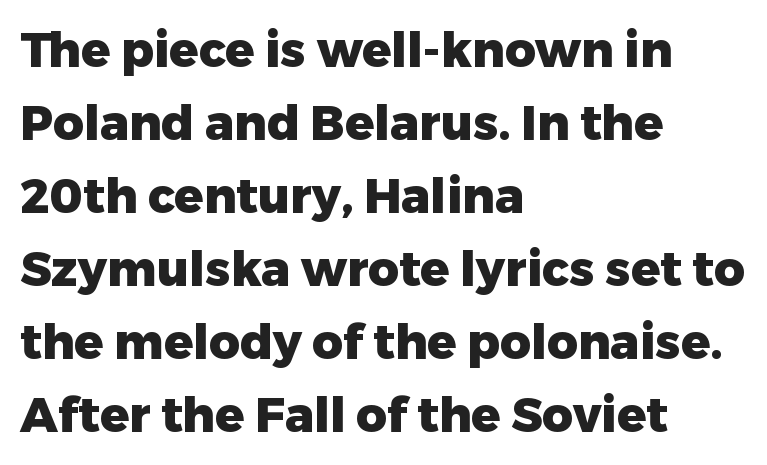
Q: Is the text bold? A: Yes.
Q: Is the text italic (slanted)? A: No, it is upright.
Q: Is the typeface a serif or a sans-serif typeface? A: Sans-serif.
Q: Is the text underlined? A: No.
Q: How is the paragraph aligned? A: Left-aligned.
Q: Is the spacing between letters normal or unusually wide? A: Normal.
Q: Is the spacing between lines tight, normal or loose? A: Normal.
Q: Width (condensed, normal, or wide)? A: Normal.
Q: Stroke contrast? A: Low.
Q: x-height? A: Medium.
Q: Monospaced? A: No.
